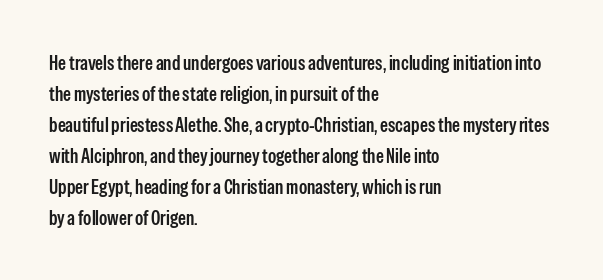
{"italic": "no", "bold": "semi", "underline": "no", "align": "left", "line_spacing": "normal", "line_spacing_ratio": 1.55, "letter_spacing": "normal", "letter_spacing_em": 0.0, "glyph_px": 20}
